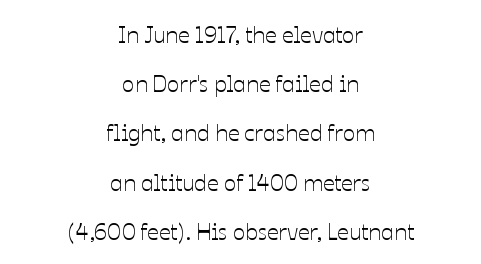
{"italic": "no", "underline": "no", "align": "center", "line_spacing": "loose", "line_spacing_ratio": 2.14, "letter_spacing": "normal", "letter_spacing_em": 0.0, "glyph_px": 23}
